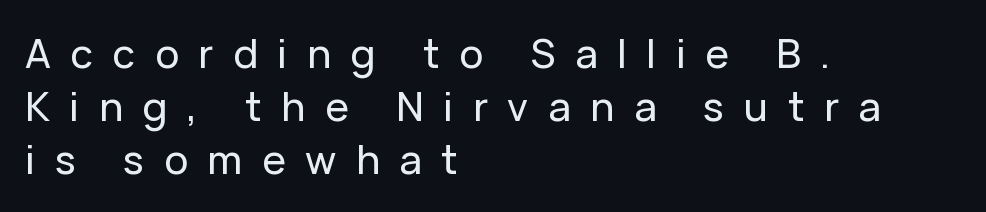
Does the copy run flush right? No — it runs flush left. Line spacing here is normal. Proportional: the letters do not fall into vertical columns. The designer went with a sans here, leaving each stem footless. Rule under the text: the space is simply empty.
